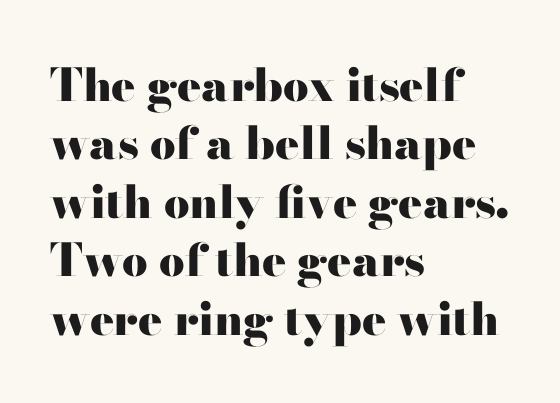
{"serif": "yes", "italic": "no", "bold": "yes", "weight": "heavy", "width": "wide", "stroke_contrast": "high", "x_height": "small", "monospaced": "no", "underline": "no", "align": "left", "line_spacing": "normal", "line_spacing_ratio": 1.3, "letter_spacing": "normal", "letter_spacing_em": 0.0, "glyph_px": 45}
